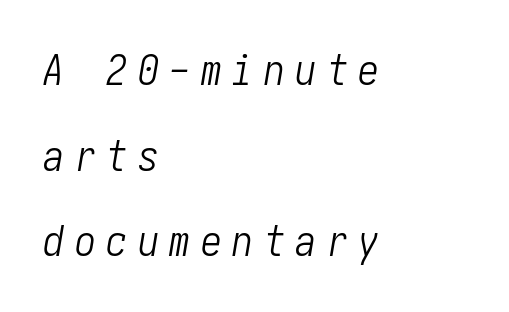
The image shows 42 px light, condensed type, italic (leaning right); set left-aligned, loose line spacing (2.04x), unusually wide letter spacing (+0.25 em), not underlined; low stroke contrast and a medium x-height.
